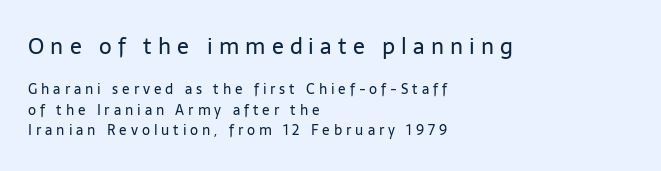
Q: Is the text bold? A: No.
Q: Is the text italic (slanted)? A: No, it is upright.
Q: Is the text underlined? A: No.
Q: How is the paragraph aligned? A: Left-aligned.
Q: Is the spacing between letters normal or unusually wide? A: Unusually wide.
Q: Is the spacing between lines tight, normal or loose? A: Normal.
Q: Which block of text is set in a larger size, the first (top) or the second (bottom)? A: The first (top) one.
